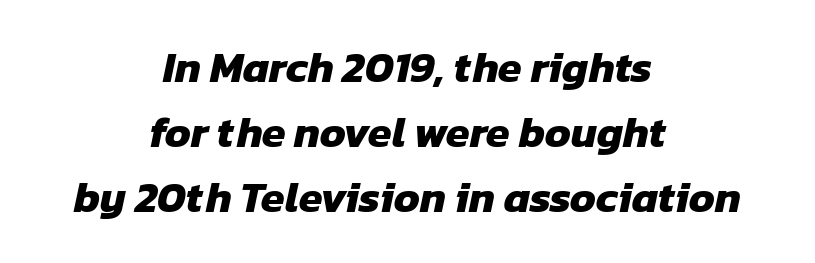
Quick note: interline space is typical. Compared with typical body copy, the letter spacing here is the same. Any mark beneath the type? The region is blank. These lines are composed in type without serifs. Reading down the block, each line starts at a different indent, mirrored at its end. Pretty heavy lettering here — definitely bold.
